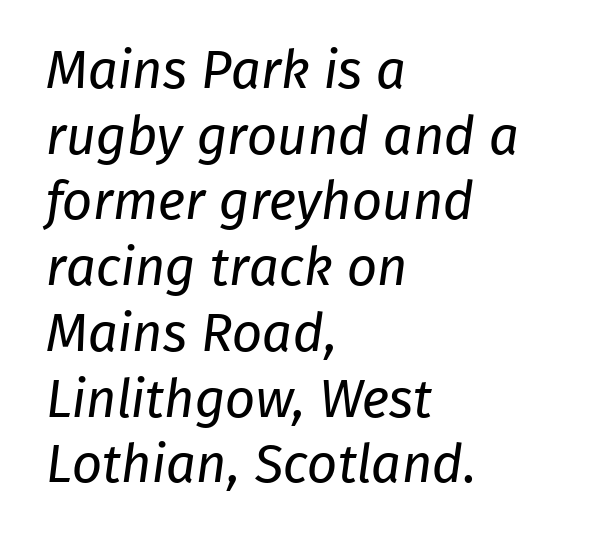
Q: Is the text bold? A: No.
Q: Is the typeface a serif or a sans-serif typeface? A: Sans-serif.
Q: Is the text underlined? A: No.
Q: How is the paragraph aligned? A: Left-aligned.
Q: Is the spacing between letters normal or unusually wide? A: Normal.
Q: Width (condensed, normal, or wide)? A: Normal.
Q: Stroke contrast? A: Low.
Q: x-height? A: Medium.
Q: Monospaced? A: No.
